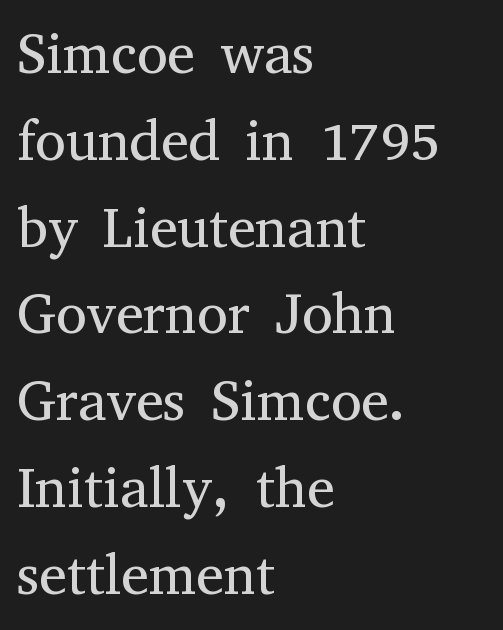
Q: Is the text bold? A: No.
Q: Is the text italic (slanted)? A: No, it is upright.
Q: Is the typeface a serif or a sans-serif typeface? A: Serif.
Q: Is the text underlined? A: No.
Q: How is the paragraph aligned? A: Left-aligned.
Q: Is the spacing between letters normal or unusually wide? A: Normal.
Q: Is the spacing between lines tight, normal or loose? A: Normal.
Q: Width (condensed, normal, or wide)? A: Normal.
Q: Stroke contrast? A: Medium.
Q: x-height? A: Medium.
Q: Monospaced? A: No.
